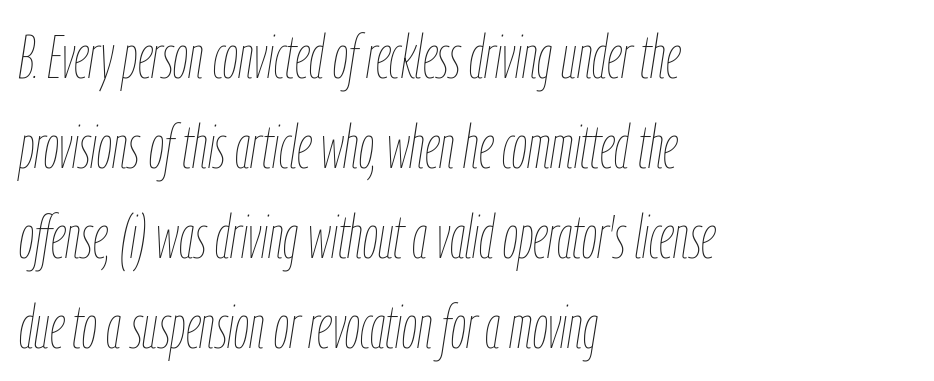
Q: Is the text bold? A: No.
Q: Is the text italic (slanted)? A: Yes, it leans right by about 9 degrees.
Q: Is the text underlined? A: No.
Q: How is the paragraph aligned? A: Left-aligned.
Q: Is the spacing between letters normal or unusually wide? A: Normal.
Q: Is the spacing between lines tight, normal or loose? A: Normal.
Q: Width (condensed, normal, or wide)? A: Condensed.
Q: Stroke contrast? A: Low.
Q: x-height? A: Medium.
Q: Monospaced? A: No.
